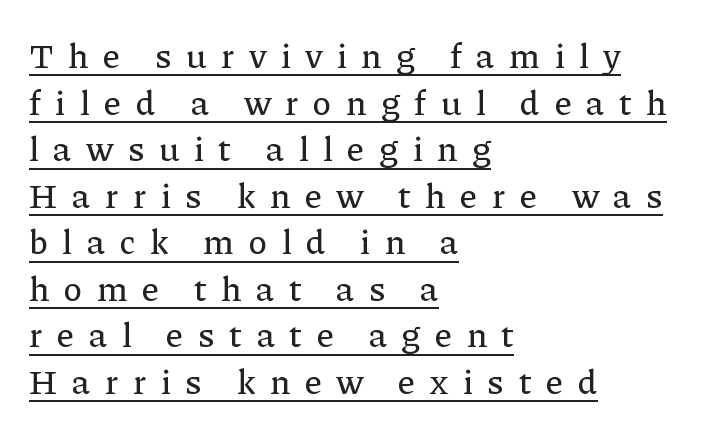
{"serif": "yes", "italic": "no", "width": "normal", "stroke_contrast": "low", "x_height": "medium", "monospaced": "no", "underline": "yes", "align": "left", "line_spacing": "normal", "line_spacing_ratio": 1.33, "letter_spacing": "wide", "letter_spacing_em": 0.42, "glyph_px": 35}
